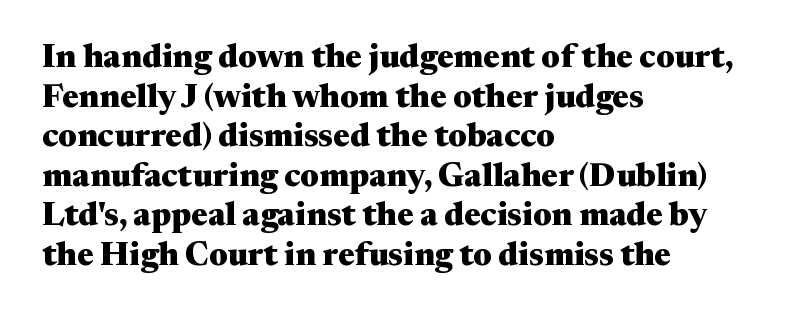
The letters are bold, with thick, heavy strokes. The baseline area is clear. These lines were composed using upright roman letters. Here the designer chose a conventional face with non-uniform glyph widths.
